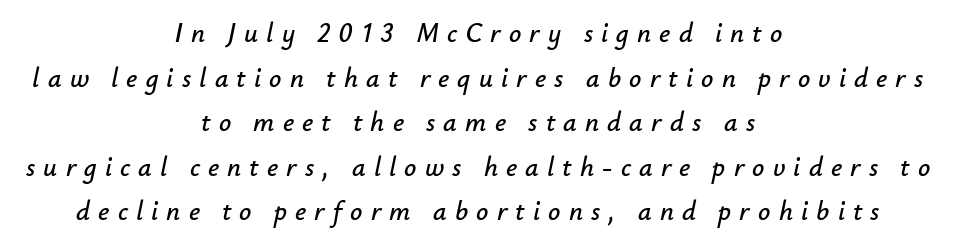
{"italic": "yes", "lean": "right", "slant_degrees": 12, "underline": "no", "align": "center", "line_spacing": "normal", "line_spacing_ratio": 1.65, "letter_spacing": "wide", "letter_spacing_em": 0.3, "glyph_px": 27}
